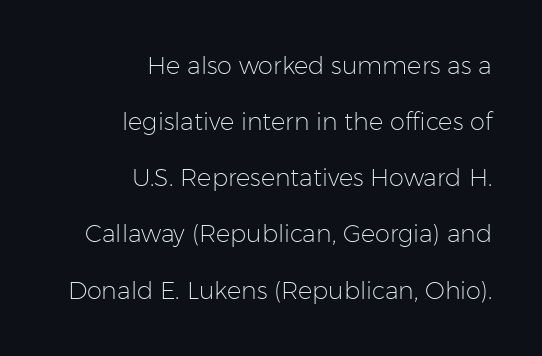
{"italic": "no", "bold": "no", "underline": "no", "align": "right", "line_spacing": "loose", "line_spacing_ratio": 2.34, "letter_spacing": "normal", "letter_spacing_em": 0.0, "glyph_px": 24}
